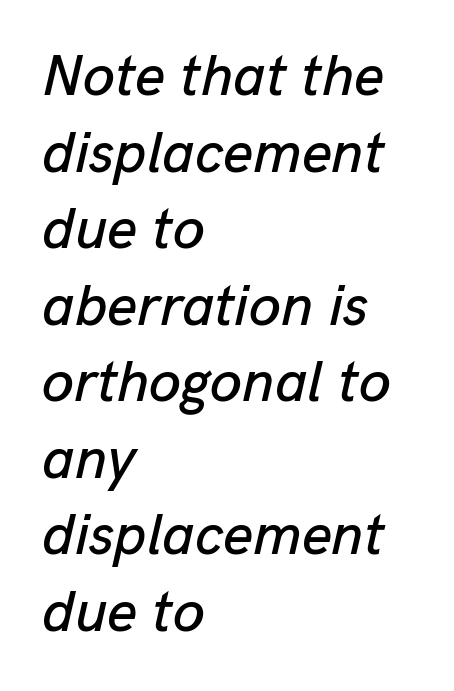
The image shows 58 px text type, italic (leaning right); set left-aligned, normal line spacing (1.32x), normal letter spacing, not underlined; low stroke contrast and a medium x-height.
